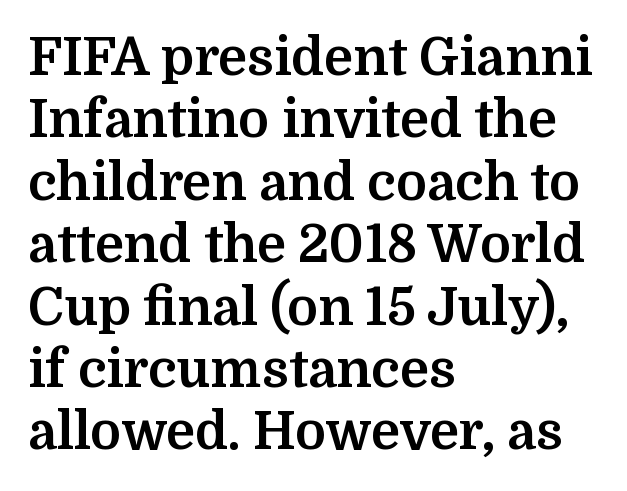
The image shows 52 px bold serif type, upright; set left-aligned, line spacing 1.2x, normal letter spacing, not underlined; medium stroke contrast and a medium x-height.
